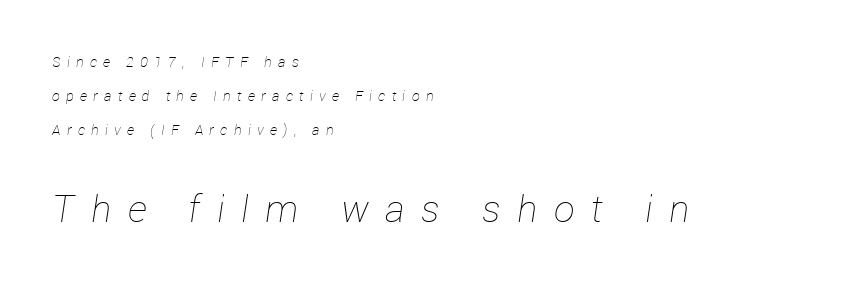
{"italic": "yes", "lean": "right", "slant_degrees": 12, "bold": "no", "weight": "thin", "width": "normal", "stroke_contrast": "low", "x_height": "medium", "monospaced": "no", "underline": "no", "align": "left", "line_spacing": "loose", "line_spacing_ratio": 2.42, "letter_spacing": "wide", "letter_spacing_em": 0.45, "larger_block": "second", "size_ratio": 2.64, "glyph_px": 37}
